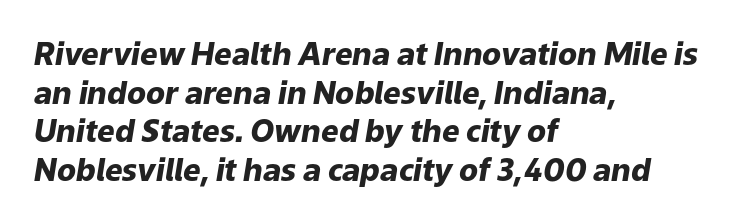
Each word holds together tightly as a unit, with standard inter-letter gaps. Reading down the block, your eye returns to a fixed left position each line. Caption: bold face, heavy strokes. When letters slant like this, we call the style italic.
